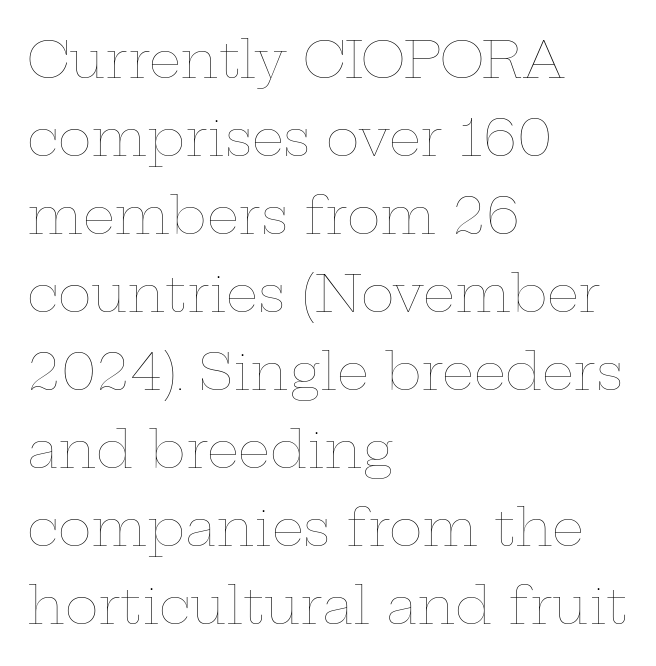
The ragged edge is on the right, which tells us the setting is flush left. Underline: absent. Default kerning and tracking; the words read as compact shapes. The strokes carry an ordinary text weight at most.
